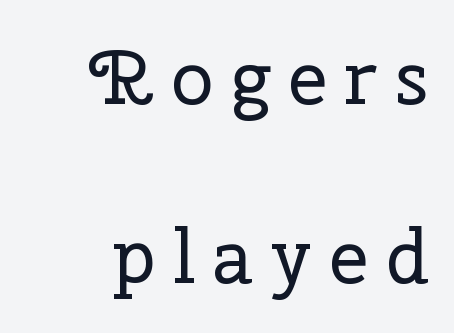
{"serif": "yes", "italic": "no", "bold": "no", "weight": "regular", "width": "normal", "stroke_contrast": "low", "x_height": "medium", "monospaced": "no", "underline": "no", "align": "right", "line_spacing": "loose", "line_spacing_ratio": 2.36, "letter_spacing": "wide", "letter_spacing_em": 0.24, "glyph_px": 76}
